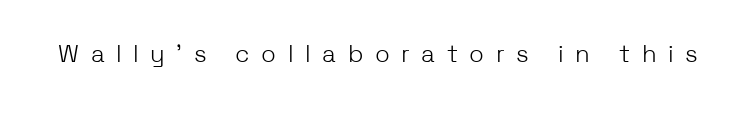
Words float on clear page, feet unadorned. The line texture is sparse and dotted thanks to wide tracking. Stems here are at most as thick as an everyday book face. Upright lettering throughout.
